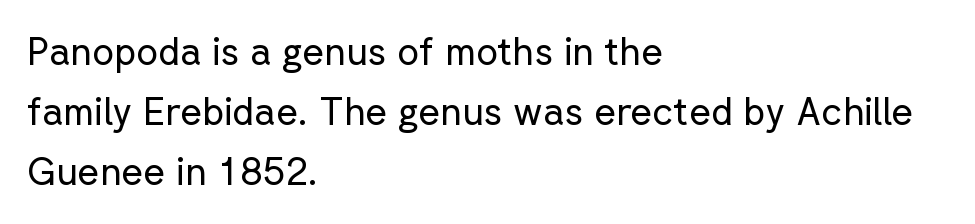
{"serif": "no", "italic": "no", "bold": "no", "weight": "regular", "width": "normal", "stroke_contrast": "low", "x_height": "medium", "monospaced": "no", "underline": "no", "align": "left", "line_spacing": "normal", "line_spacing_ratio": 1.58, "letter_spacing": "normal", "letter_spacing_em": 0.0, "glyph_px": 38}
